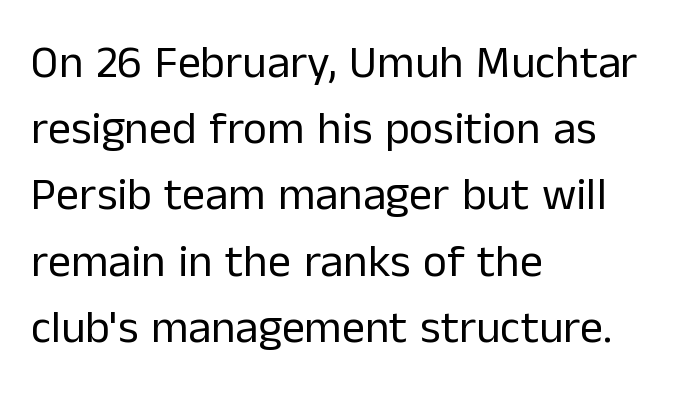
Q: Is the text bold? A: No.
Q: Is the text italic (slanted)? A: No, it is upright.
Q: Is the typeface a serif or a sans-serif typeface? A: Sans-serif.
Q: Is the text underlined? A: No.
Q: How is the paragraph aligned? A: Left-aligned.
Q: Is the spacing between letters normal or unusually wide? A: Normal.
Q: Is the spacing between lines tight, normal or loose? A: Normal.
Q: Width (condensed, normal, or wide)? A: Normal.
Q: Stroke contrast? A: Low.
Q: x-height? A: Medium.
Q: Monospaced? A: No.
